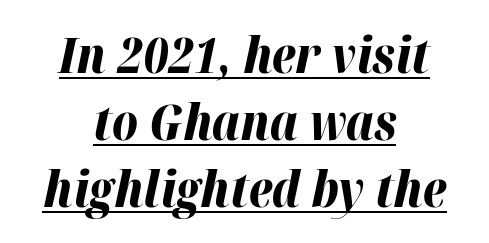
Which margin do the lines hug? Neither — every line sits in the middle. The passage shown is emphatically bold. The rows are spaced the way most documents space them. Note the varied advance widths — an 'i' is clearly narrower than an 'm'. Underlined type.
